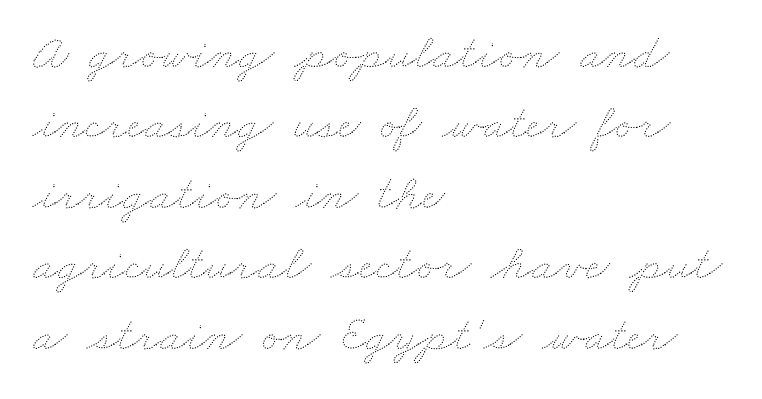
{"bold": "no", "weight": "thin", "width": "wide", "stroke_contrast": "medium", "x_height": "small", "monospaced": "no", "underline": "no", "align": "left", "line_spacing": "normal", "line_spacing_ratio": 1.41, "letter_spacing": "normal", "letter_spacing_em": 0.0, "glyph_px": 50}
